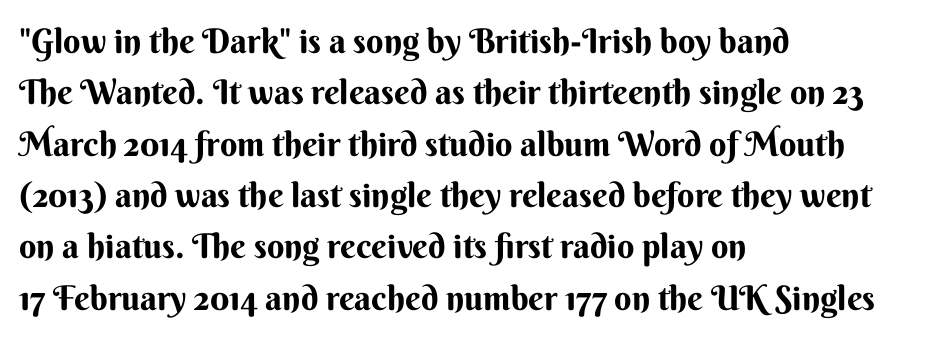
{"serif": "no", "italic": "no", "bold": "yes", "weight": "bold", "width": "normal", "stroke_contrast": "medium", "x_height": "small", "monospaced": "no", "underline": "no", "align": "left", "line_spacing": "normal", "line_spacing_ratio": 1.51, "letter_spacing": "normal", "letter_spacing_em": 0.0, "glyph_px": 34}
